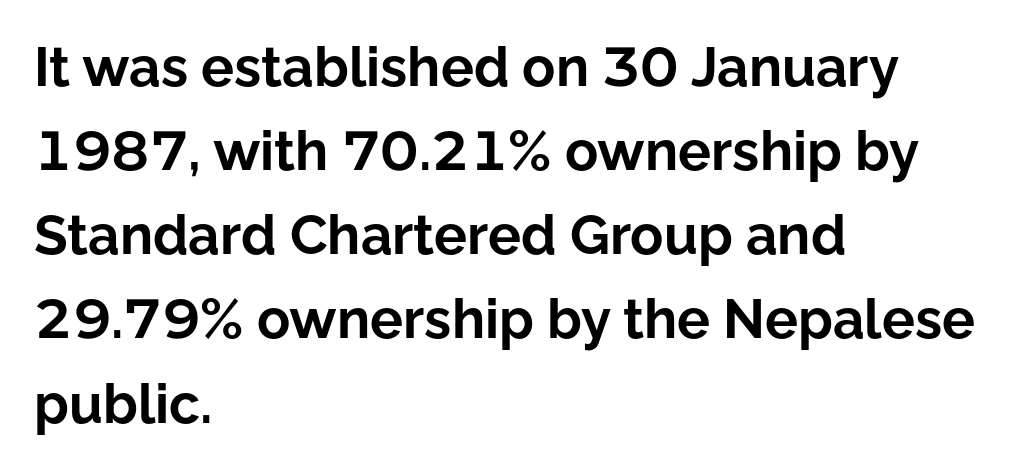
The image shows 55 px bold sans-serif type, upright; set left-aligned, normal line spacing (1.53x), normal letter spacing, not underlined; low stroke contrast and a medium x-height.
